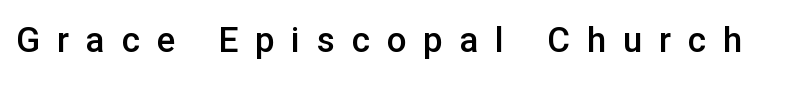
Q: Is the text bold? A: Semi-bold.
Q: Is the text italic (slanted)? A: No, it is upright.
Q: Is the typeface a serif or a sans-serif typeface? A: Sans-serif.
Q: Is the text underlined? A: No.
Q: Is the spacing between letters normal or unusually wide? A: Unusually wide.
Q: Width (condensed, normal, or wide)? A: Normal.
Q: Stroke contrast? A: Low.
Q: x-height? A: Medium.
Q: Monospaced? A: No.
